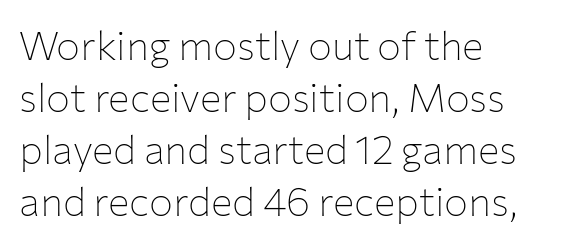
{"serif": "no", "italic": "no", "bold": "no", "weight": "thin", "width": "normal", "stroke_contrast": "low", "x_height": "medium", "monospaced": "no", "underline": "no", "align": "left", "line_spacing": "normal", "line_spacing_ratio": 1.3, "letter_spacing": "normal", "letter_spacing_em": 0.0, "glyph_px": 40}
